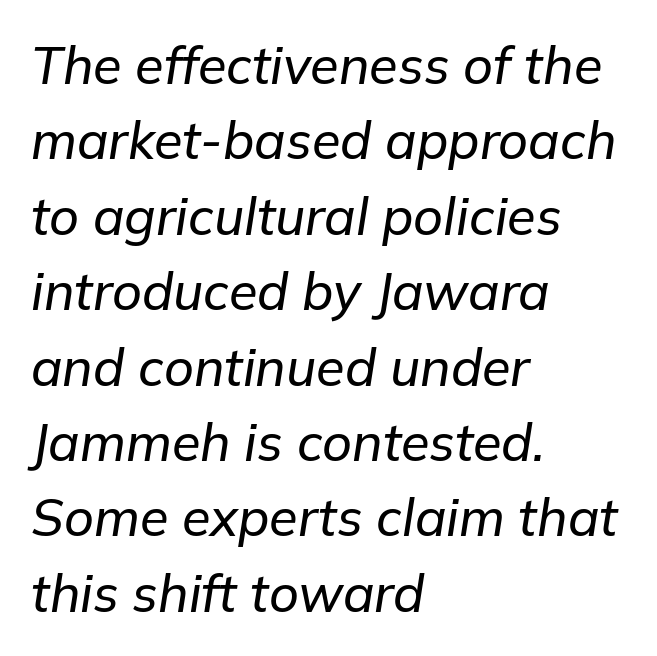
The image shows 52 px text type, italic (leaning right); set left-aligned, normal line spacing (1.45x), normal letter spacing, not underlined; low stroke contrast and a medium x-height.
